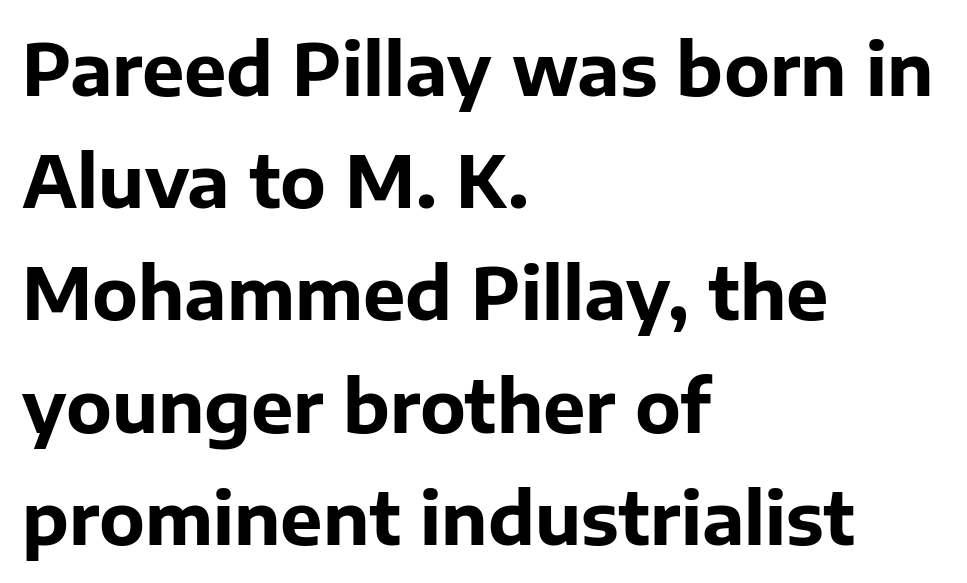
Q: Is the text bold? A: Yes.
Q: Is the text italic (slanted)? A: No, it is upright.
Q: Is the typeface a serif or a sans-serif typeface? A: Sans-serif.
Q: Is the text underlined? A: No.
Q: How is the paragraph aligned? A: Left-aligned.
Q: Is the spacing between letters normal or unusually wide? A: Normal.
Q: Is the spacing between lines tight, normal or loose? A: Normal.
Q: Width (condensed, normal, or wide)? A: Normal.
Q: Stroke contrast? A: Low.
Q: x-height? A: Medium.
Q: Monospaced? A: No.
